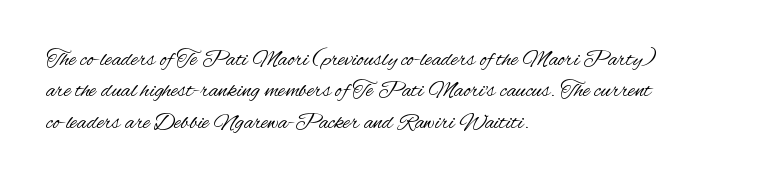
{"bold": "no", "underline": "no", "align": "left", "line_spacing": "normal", "line_spacing_ratio": 1.36, "letter_spacing": "normal", "letter_spacing_em": 0.0, "glyph_px": 23}
